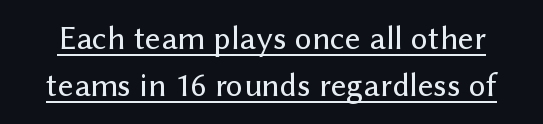
{"serif": "no", "italic": "no", "width": "normal", "stroke_contrast": "low", "x_height": "medium", "monospaced": "no", "underline": "yes", "line_spacing": "normal", "line_spacing_ratio": 1.37, "letter_spacing": "normal", "letter_spacing_em": 0.0, "glyph_px": 34}
